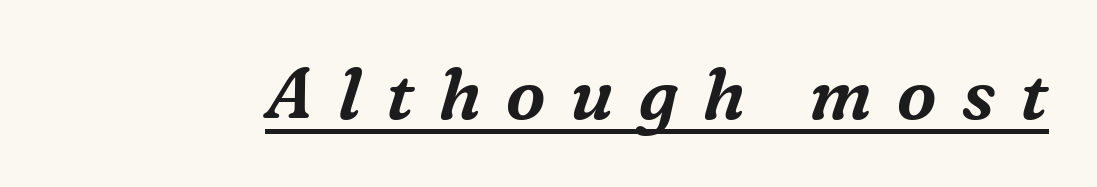
Q: Is the text italic (slanted)? A: Yes, it leans right by about 16 degrees.
Q: Is the typeface a serif or a sans-serif typeface? A: Serif.
Q: Is the text underlined? A: Yes.
Q: Is the spacing between letters normal or unusually wide? A: Unusually wide.
Q: Width (condensed, normal, or wide)? A: Normal.
Q: Stroke contrast? A: Medium.
Q: x-height? A: Medium.
Q: Monospaced? A: No.
